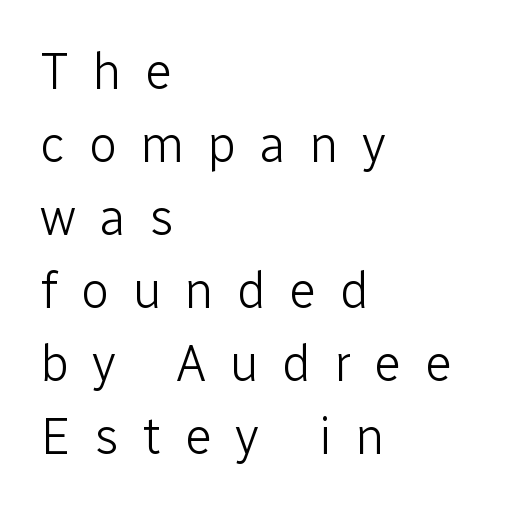
{"serif": "no", "italic": "no", "bold": "no", "weight": "light", "width": "normal", "stroke_contrast": "low", "x_height": "medium", "monospaced": "no", "underline": "no", "align": "left", "line_spacing": "normal", "line_spacing_ratio": 1.43, "letter_spacing": "wide", "letter_spacing_em": 0.46, "glyph_px": 51}
